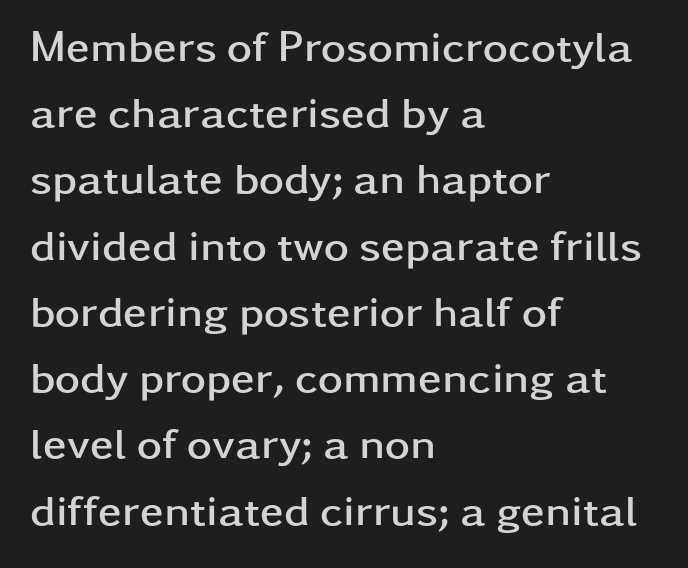
Unlike italic type, these characters show no tilt at all. Only glyphs here, with clear space below each row. A student would call this left alignment; a typographer would say flush left, rag right. Baseline-to-baseline distance is the conventional proportion of letter height.
